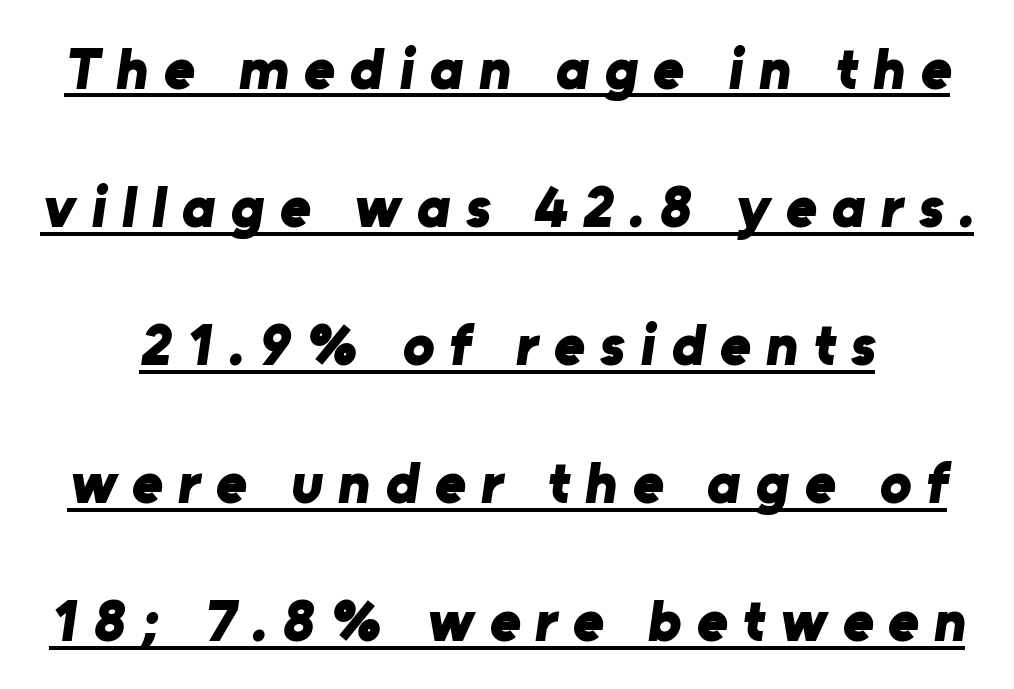
{"serif": "no", "bold": "yes", "weight": "bold", "width": "normal", "stroke_contrast": "low", "x_height": "medium", "monospaced": "no", "underline": "yes", "line_spacing": "loose", "line_spacing_ratio": 2.34, "letter_spacing": "wide", "letter_spacing_em": 0.26, "glyph_px": 59}
